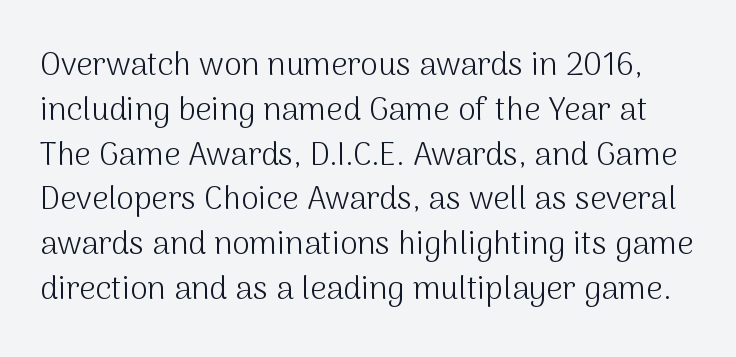
{"serif": "no", "italic": "no", "bold": "no", "weight": "light", "width": "normal", "stroke_contrast": "medium", "x_height": "medium", "monospaced": "no", "underline": "no", "line_spacing": "normal", "line_spacing_ratio": 1.4, "letter_spacing": "normal", "letter_spacing_em": 0.0, "glyph_px": 32}
